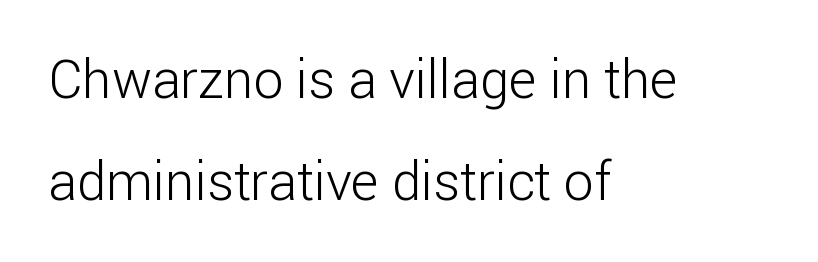
The strokes are not fattened; the text isn't bold. Underline: absent. Note the varied advance widths — an 'i' is clearly narrower than an 'm'. Caption: standard tracking, unaltered. The typeface chosen for these lines omits serifs.
